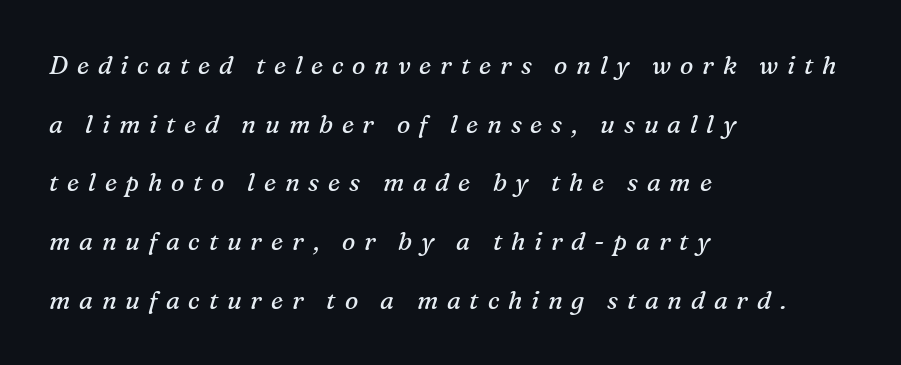
Q: Is the text bold? A: No.
Q: Is the text italic (slanted)? A: Yes, it leans right by about 16 degrees.
Q: Is the text underlined? A: No.
Q: How is the paragraph aligned? A: Left-aligned.
Q: Is the spacing between letters normal or unusually wide? A: Unusually wide.
Q: Is the spacing between lines tight, normal or loose? A: Loose.
